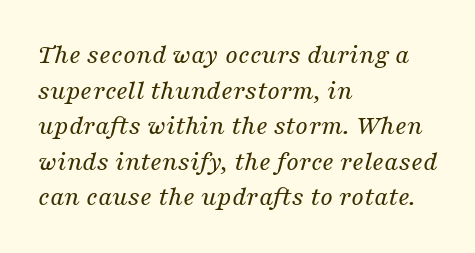
The image shows 28 px regular-weight serif type, italic (leaning right); set left-aligned, normal line spacing (1.27x), normal letter spacing, not underlined; medium stroke contrast and a medium x-height.
